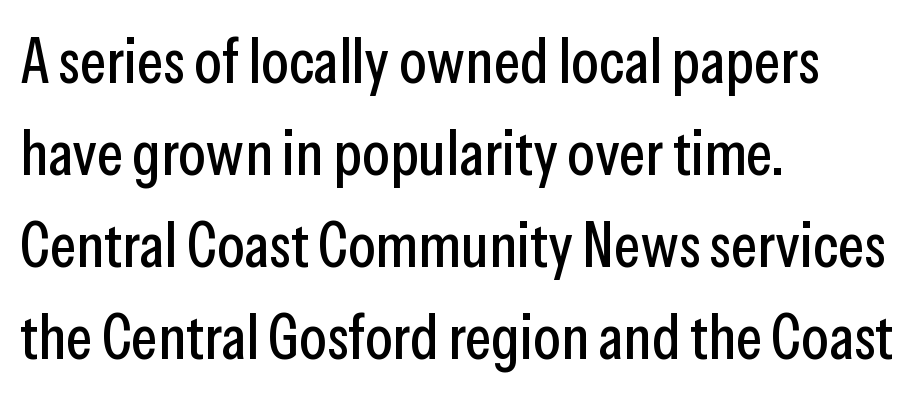
Q: Is the text italic (slanted)? A: No, it is upright.
Q: Is the typeface a serif or a sans-serif typeface? A: Sans-serif.
Q: Is the text underlined? A: No.
Q: How is the paragraph aligned? A: Left-aligned.
Q: Is the spacing between letters normal or unusually wide? A: Normal.
Q: Is the spacing between lines tight, normal or loose? A: Normal.
Q: Width (condensed, normal, or wide)? A: Condensed.
Q: Stroke contrast? A: Low.
Q: x-height? A: Medium.
Q: Monospaced? A: No.
